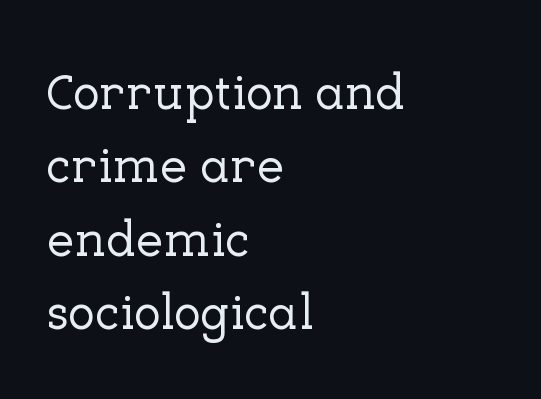
This sample uses an upright cut, with every glyph sitting square on the baseline. Each new line begins a customary step beneath the previous one. Yep, those are serifs on the letters. Plain, unruled lines of type. This sample is left-justified, so line endings fall wherever the words run out. Do the characters align in a grid? No, the font is proportional.
